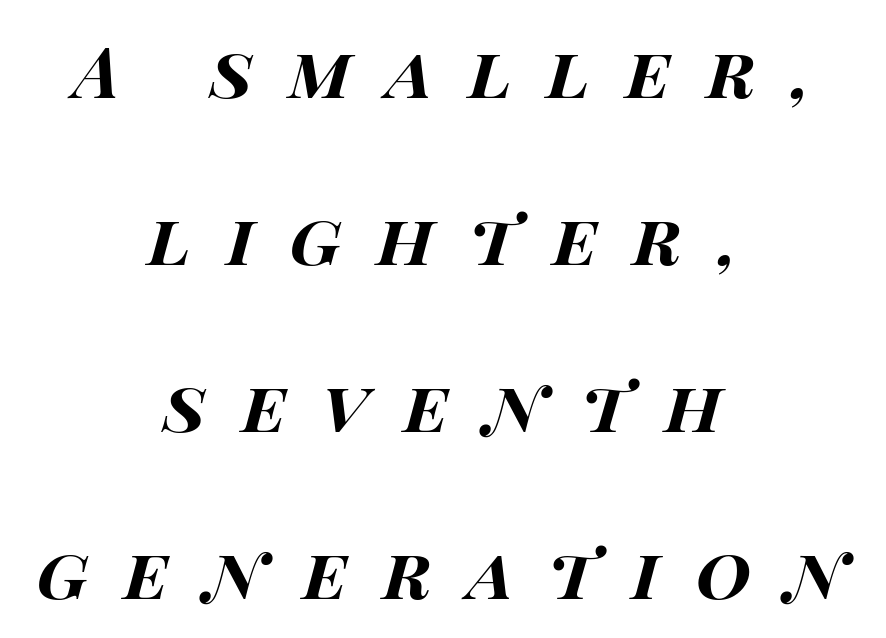
Notice how the stems are inclined rather than vertical — that's the hallmark of italics. The font is running at its bold setting. If you measured baseline to baseline, you'd find a long distance. The lines are quadded center. Any mark beneath the type? The region is blank. Caption: expanded tracking, letters set apart.
